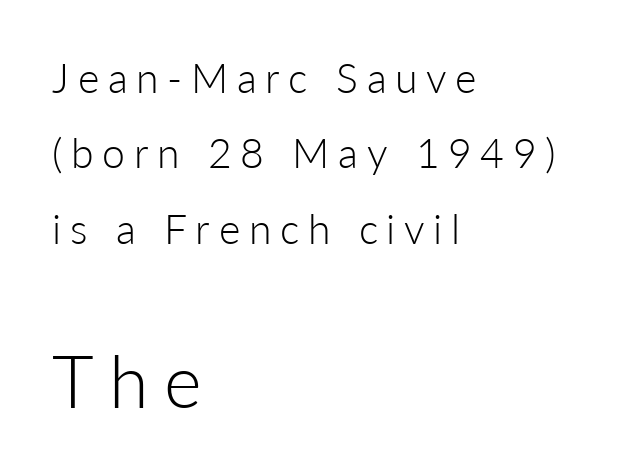
The image shows 72 px light sans-serif type, upright; set left-aligned, line spacing 1.84x, unusually wide letter spacing (+0.21 em), not underlined; the second (bottom) block is 1.76x larger; low stroke contrast and a medium x-height.
